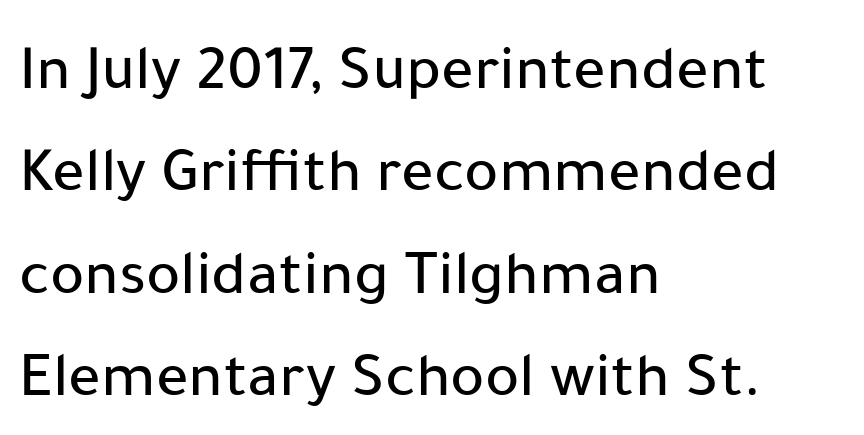
Q: Is the text italic (slanted)? A: No, it is upright.
Q: Is the typeface a serif or a sans-serif typeface? A: Sans-serif.
Q: Is the text underlined? A: No.
Q: How is the paragraph aligned? A: Left-aligned.
Q: Is the spacing between letters normal or unusually wide? A: Normal.
Q: Is the spacing between lines tight, normal or loose? A: Normal.
Q: Width (condensed, normal, or wide)? A: Normal.
Q: Stroke contrast? A: Low.
Q: x-height? A: Medium.
Q: Monospaced? A: No.
